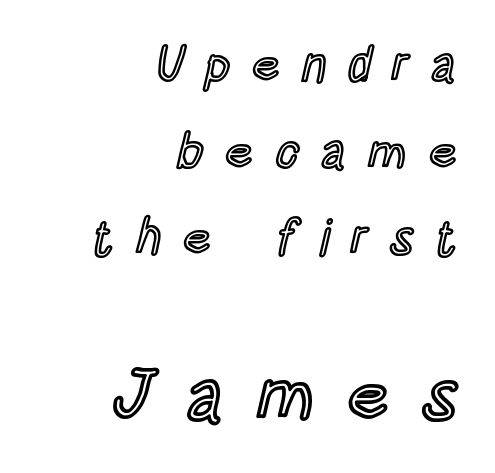
Scale increases going downward across the two blocks. Lines of text with bare space underneath. This sample is right-justified, so line beginnings fall wherever the words allow. Looks like regular typesetting: each glyph gets only the width it needs. The rendering inserts visible extra space after every character.
